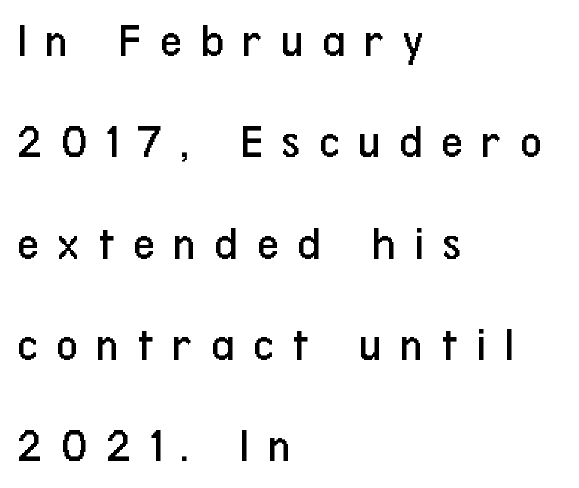
The image shows 48 px regular-weight, condensed sans-serif type, upright; set left-aligned, loose line spacing (2.11x), unusually wide letter spacing (+0.38 em), not underlined; low stroke contrast and a medium x-height.
